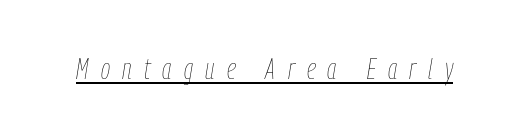
{"italic": "yes", "lean": "right", "slant_degrees": 9, "bold": "no", "weight": "thin", "width": "condensed", "stroke_contrast": "low", "x_height": "medium", "monospaced": "no", "underline": "yes", "letter_spacing": "wide", "letter_spacing_em": 0.41, "glyph_px": 30}
